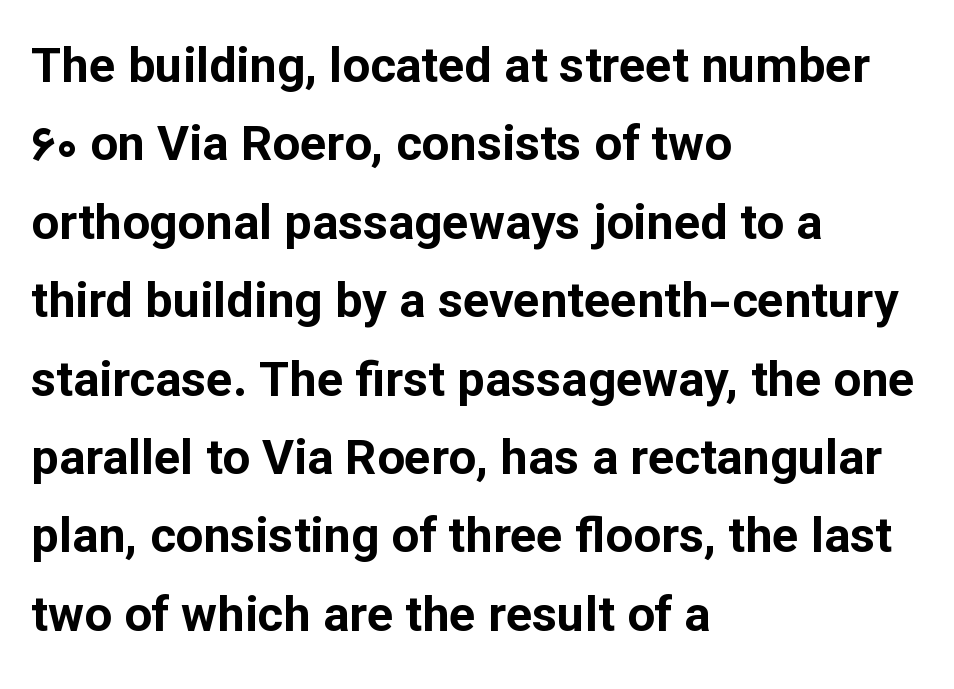
{"serif": "no", "italic": "no", "bold": "yes", "weight": "bold", "width": "normal", "stroke_contrast": "low", "x_height": "medium", "monospaced": "no", "underline": "no", "align": "left", "line_spacing": "normal", "line_spacing_ratio": 1.6, "letter_spacing": "normal", "letter_spacing_em": 0.0, "glyph_px": 49}
